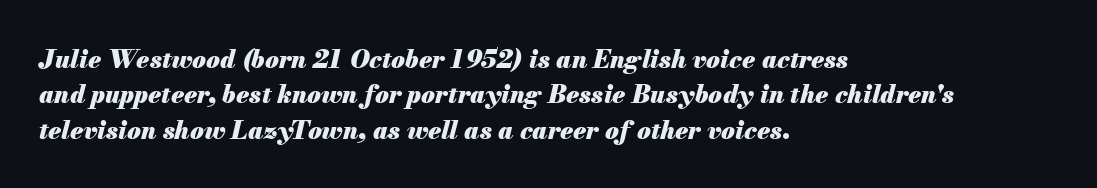
If you drew a line through each stem, it would be angled. The lines are quadded left. Any mark beneath the type? The region is blank. The space between consecutive lines is moderate.
